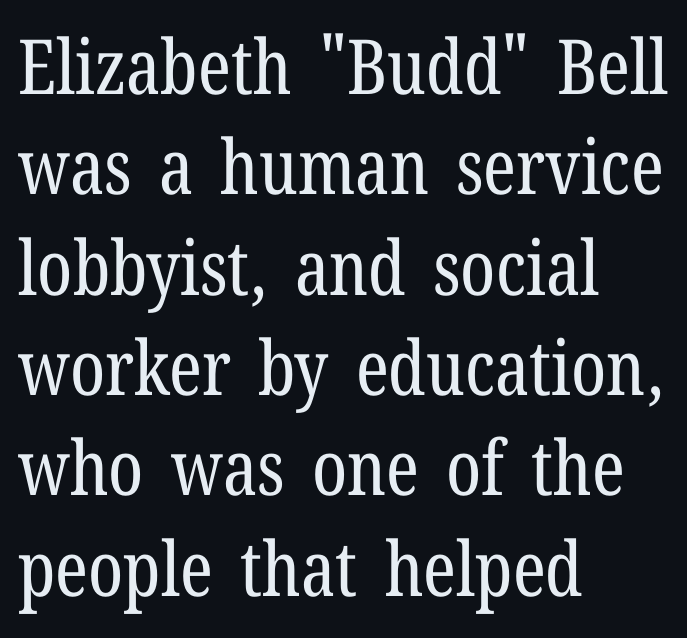
Q: Is the text bold? A: No.
Q: Is the text italic (slanted)? A: No, it is upright.
Q: Is the typeface a serif or a sans-serif typeface? A: Serif.
Q: Is the text underlined? A: No.
Q: How is the paragraph aligned? A: Left-aligned.
Q: Is the spacing between letters normal or unusually wide? A: Normal.
Q: Is the spacing between lines tight, normal or loose? A: Normal.
Q: Width (condensed, normal, or wide)? A: Condensed.
Q: Stroke contrast? A: Low.
Q: x-height? A: Medium.
Q: Monospaced? A: No.
